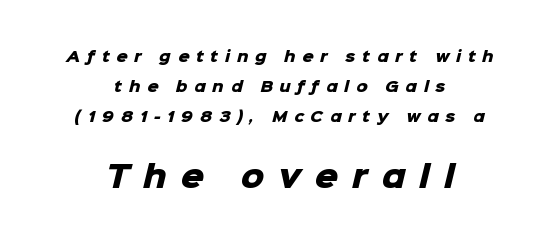
Rows of type keep a wide berth in the vertical direction. This sample has the flowing, uneven cadence of proportional lettering. The specimen omits any rule beneath the text block's lines. Every row of glyphs is offset so its center matches the block's center. The block sitting lower on the canvas is the one with enlarged characters.
